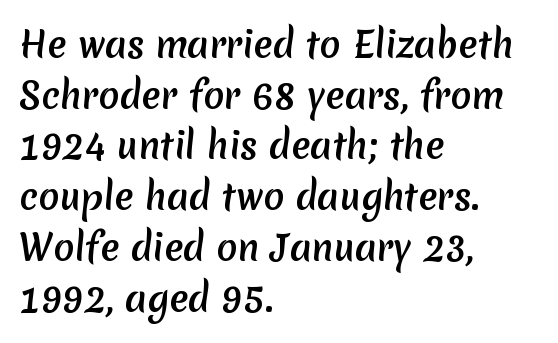
Leading: standard. Type without underlining. Students, note that the glyphs here touch the page at normal intervals. Examine the stroke ends and you'll find no serifs.
